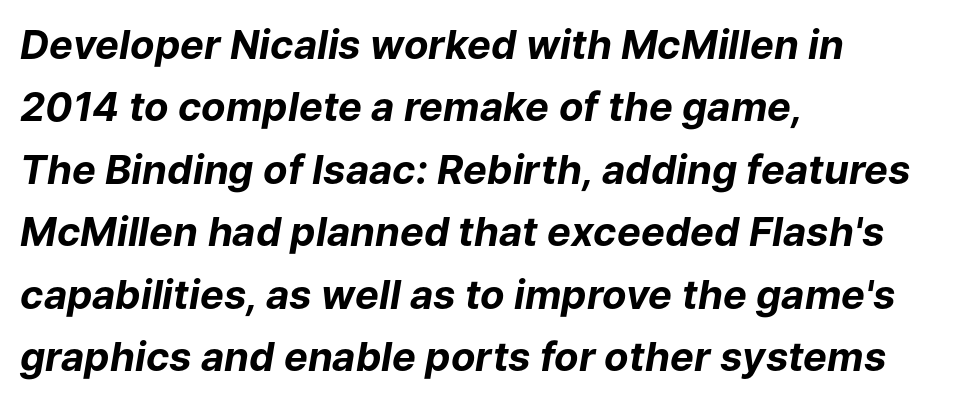
{"italic": "yes", "lean": "right", "slant_degrees": 9, "bold": "yes", "weight": "bold", "width": "normal", "stroke_contrast": "low", "x_height": "medium", "monospaced": "no", "underline": "no", "align": "left", "line_spacing": "normal", "line_spacing_ratio": 1.56, "letter_spacing": "normal", "letter_spacing_em": 0.0, "glyph_px": 40}
